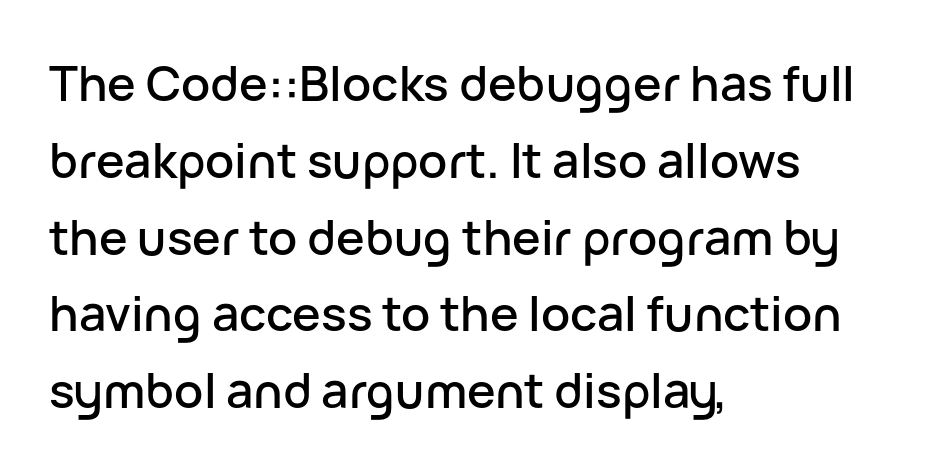
{"serif": "no", "italic": "no", "width": "normal", "stroke_contrast": "low", "x_height": "medium", "monospaced": "no", "underline": "no", "align": "left", "line_spacing": "normal", "line_spacing_ratio": 1.6, "letter_spacing": "normal", "letter_spacing_em": 0.0, "glyph_px": 48}
